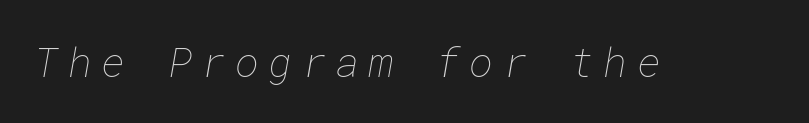
The image shows 41 px thin type; set unusually wide letter spacing (+0.23 em), not underlined; low stroke contrast and a medium x-height.
